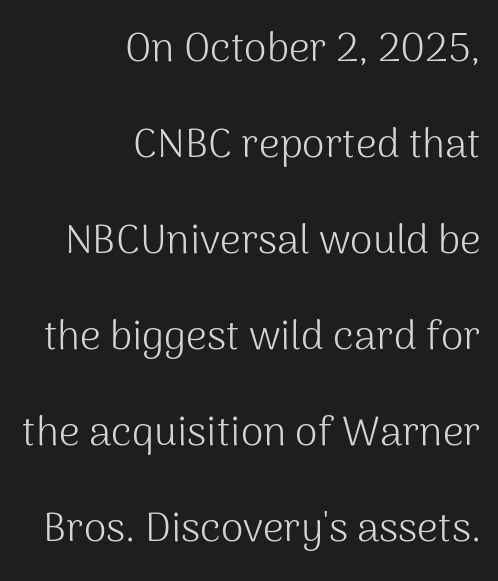
{"serif": "no", "italic": "no", "bold": "no", "weight": "light", "width": "normal", "stroke_contrast": "medium", "x_height": "medium", "monospaced": "no", "underline": "no", "align": "right", "line_spacing": "loose", "line_spacing_ratio": 2.34, "letter_spacing": "normal", "letter_spacing_em": 0.0, "glyph_px": 41}
